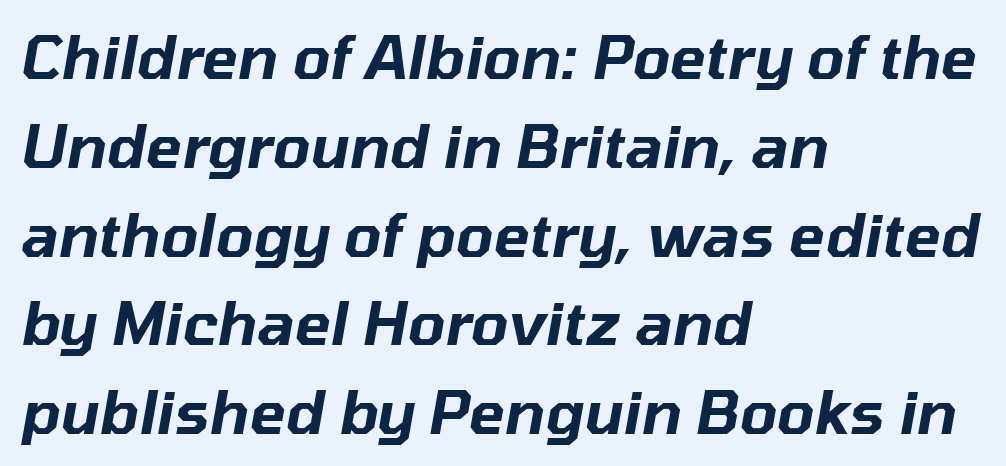
{"italic": "yes", "lean": "right", "slant_degrees": 10, "width": "normal", "stroke_contrast": "low", "x_height": "medium", "monospaced": "no", "underline": "no", "align": "left", "line_spacing": "normal", "line_spacing_ratio": 1.48, "letter_spacing": "normal", "letter_spacing_em": 0.0, "glyph_px": 60}
